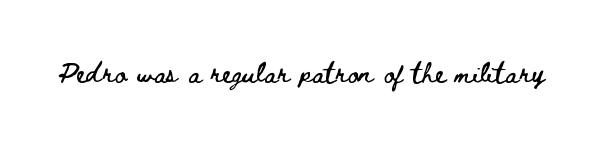
The image shows 21 px text type; set normal letter spacing, not underlined.
